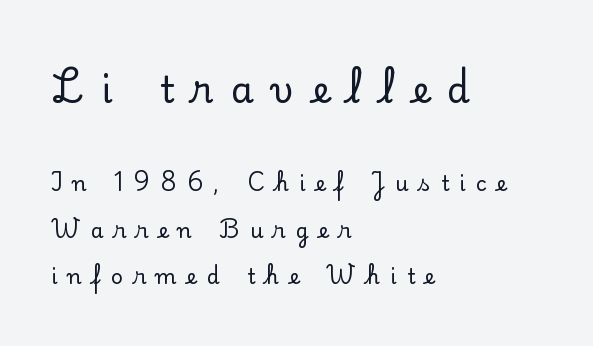
Descenders are the only things crossing below the line. This sample trades compactness for vertical openness between lines. Here the designer chose a conventional face with non-uniform glyph widths. The passage shown is typeset with a serif family. One-word summary of the alignment: left.
